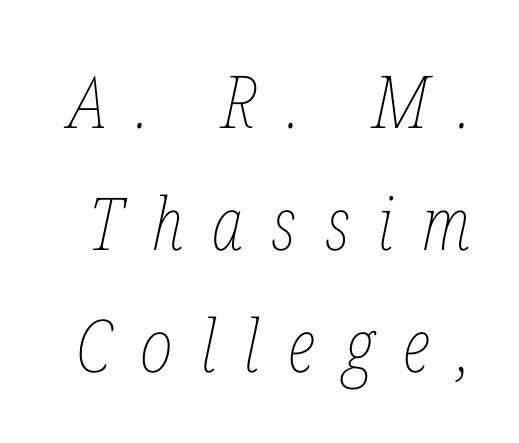
{"italic": "yes", "lean": "right", "slant_degrees": 12, "bold": "no", "weight": "thin", "width": "condensed", "stroke_contrast": "low", "x_height": "medium", "monospaced": "no", "underline": "no", "line_spacing": "normal", "line_spacing_ratio": 1.67, "letter_spacing": "wide", "letter_spacing_em": 0.39, "glyph_px": 73}
